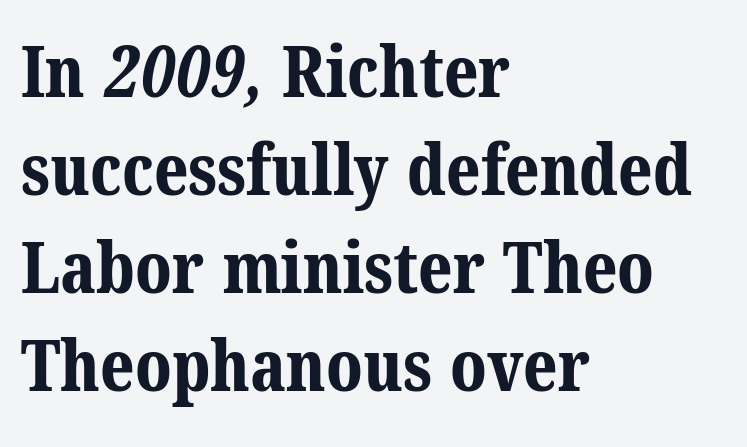
The image shows 71 px bold serif type; set left-aligned, normal line spacing (1.38x), normal letter spacing, not underlined; medium stroke contrast and a medium x-height.
